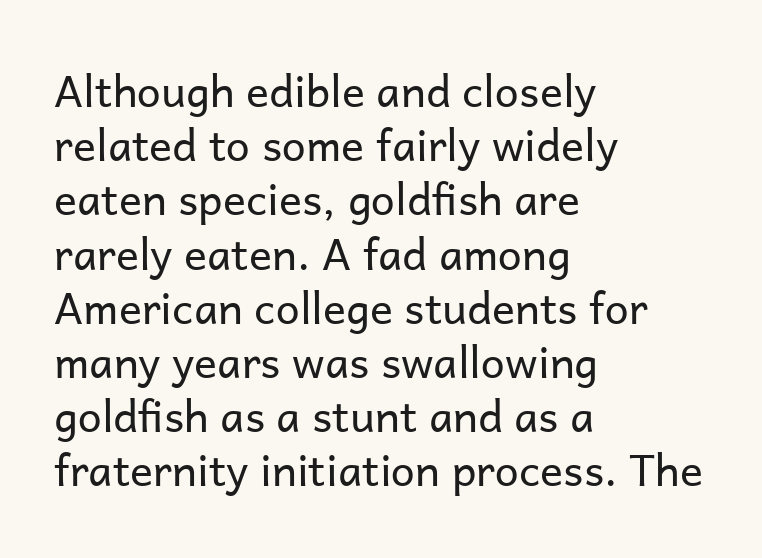
Tracking value appears to be zero — textbook default spacing. Descender tails drop into unmarked territory. The passage shown is not bold in any degree. The rendering uses natural spacing where letterforms have individual widths. Leftover space on each line is placed entirely after the last word. Designer's note — italics off, roman on.
